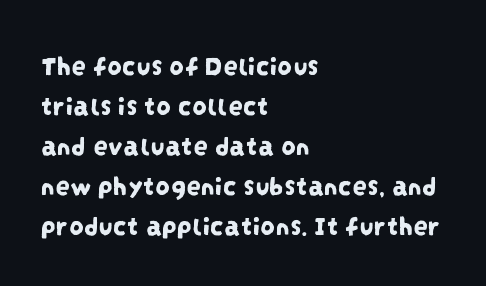
The image shows 29 px condensed sans-serif type; set left-aligned, normal line spacing (1.38x), normal letter spacing, not underlined; low stroke contrast and a large x-height.
